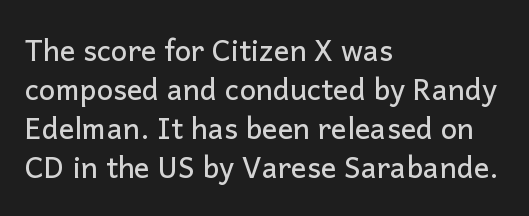
Nobody touched the tracking dial on this one. Words float on clear page, feet unadorned. The letters stand straight up with perfectly vertical stems. The face used here is proportionally spaced, like ordinary book or web type.
